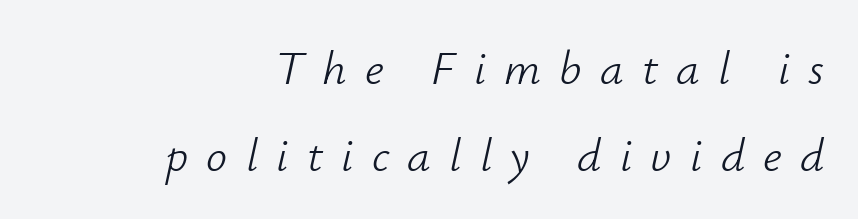
The image shows 47 px light type, italic (leaning right); set right-aligned, line spacing 1.85x, unusually wide letter spacing (+0.39 em), not underlined; low stroke contrast and a small x-height.
